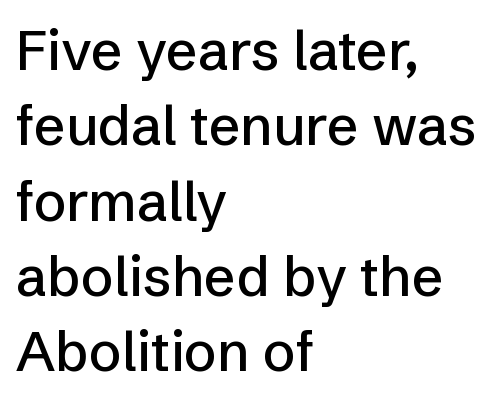
Is this a fixed-width face? No — the glyphs have proportional, varying widths. The gap between lines stays unmarked. Nobody touched the tracking dial on this one. The characters display no serif detailing; their extremities are plain. Every stem runs plumb, perpendicular to the baseline.
